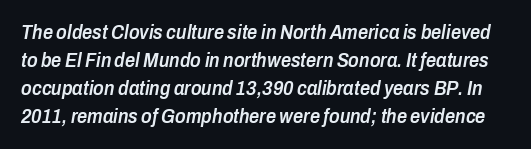
The image shows 20 px text type, italic (leaning right); set normal line spacing (1.4x), normal letter spacing, not underlined.
